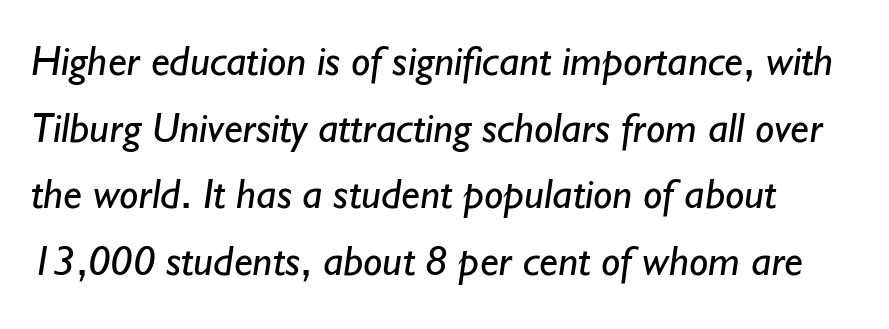
Q: Is the text bold? A: No.
Q: Is the typeface a serif or a sans-serif typeface? A: Sans-serif.
Q: Is the text underlined? A: No.
Q: Is the spacing between letters normal or unusually wide? A: Normal.
Q: Is the spacing between lines tight, normal or loose? A: Normal.
Q: Width (condensed, normal, or wide)? A: Normal.
Q: Stroke contrast? A: Low.
Q: x-height? A: Small.
Q: Monospaced? A: No.
